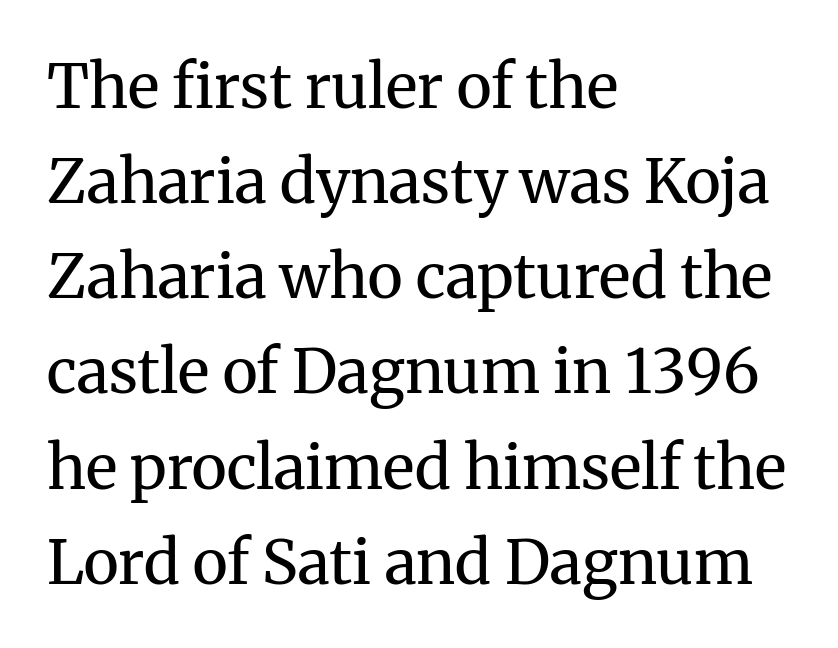
The image shows 61 px regular-weight serif type, upright; set left-aligned, normal line spacing (1.56x), normal letter spacing, not underlined; medium stroke contrast and a medium x-height.
